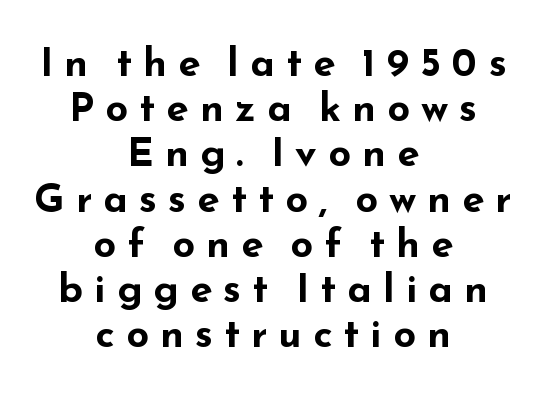
The image shows 40 px bold, wide sans-serif type, upright; set centered, tight line spacing (1.13x), unusually wide letter spacing (+0.28 em), not underlined; low stroke contrast and a small x-height.
